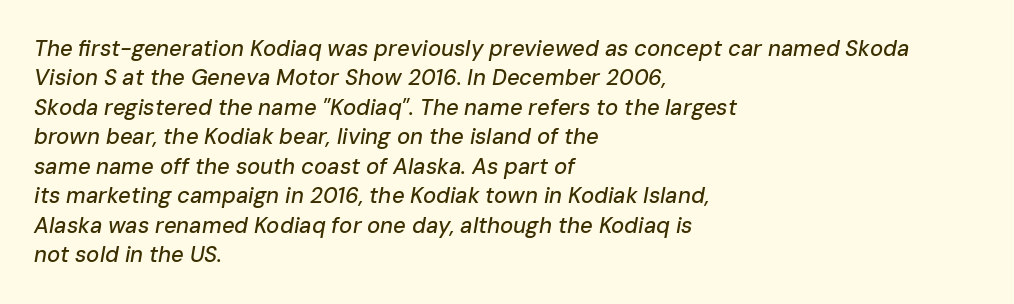
Does the lettering tilt? It does — this is italic. In terms of letterspacing, this is plain default setting. How would I describe the line gaps? Plain and ordinary. Where is the straight margin? On the left.
